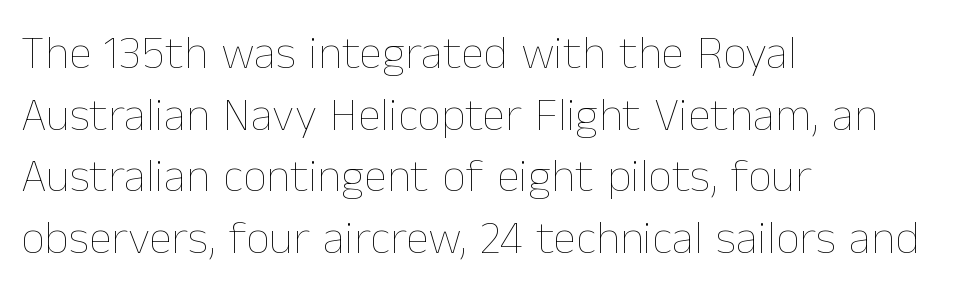
Weight class: somewhere from thin through regular. Which margin do the lines hug? The left one — the right edge is uneven. Caption: standard tracking, unaltered. The face used here is proportionally spaced, like ordinary book or web type. Upright lettering throughout. Check under the words: just untouched page.
